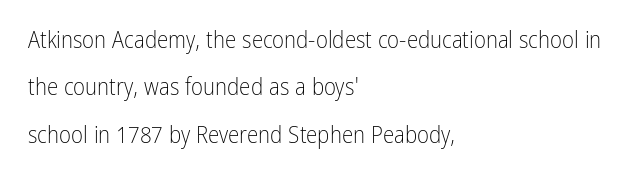
The image shows 23 px text type, upright; set left-aligned, loose line spacing (2.06x), normal letter spacing, not underlined.
